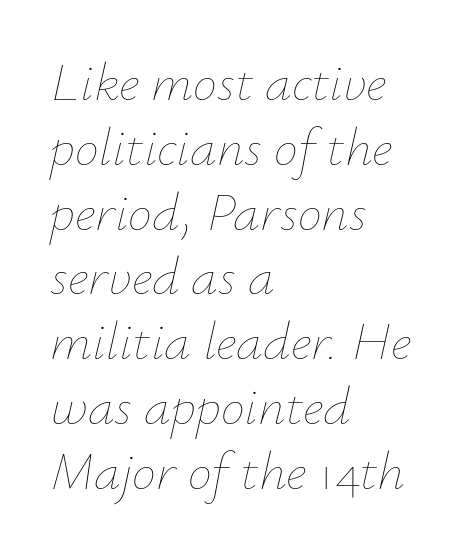
Q: Is the text bold? A: No.
Q: Is the text italic (slanted)? A: Yes, it leans right by about 12 degrees.
Q: Is the text underlined? A: No.
Q: How is the paragraph aligned? A: Left-aligned.
Q: Is the spacing between letters normal or unusually wide? A: Normal.
Q: Width (condensed, normal, or wide)? A: Normal.
Q: Stroke contrast? A: Low.
Q: x-height? A: Small.
Q: Monospaced? A: No.
